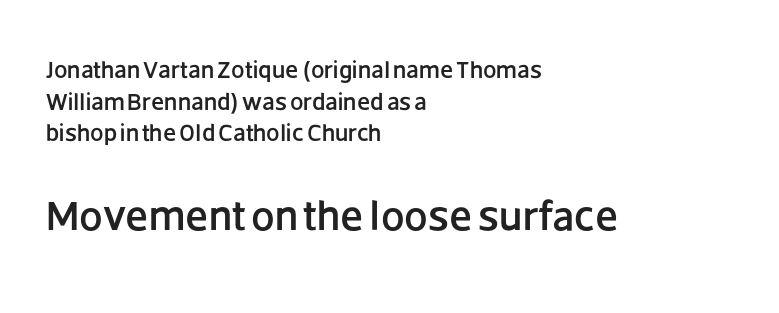
Notice how descenders clear the ascenders below comfortably — that's standard leading. Alignment: flush left. The following chunk of copy outweighs the initial chunk in type size. These lines are composed in type without serifs.
